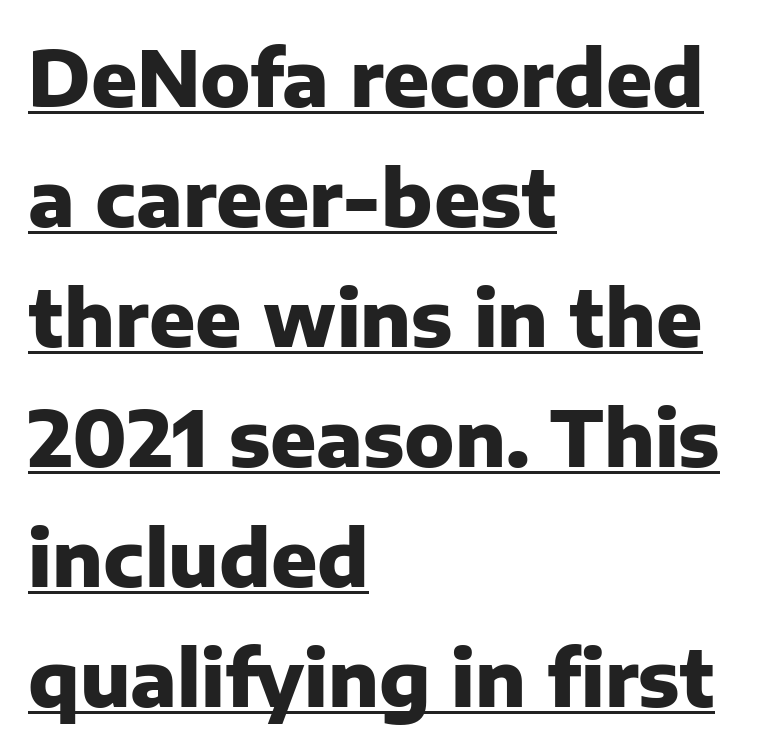
{"serif": "no", "italic": "no", "bold": "yes", "weight": "heavy", "width": "normal", "stroke_contrast": "low", "x_height": "medium", "monospaced": "no", "underline": "yes", "align": "left", "line_spacing": "normal", "line_spacing_ratio": 1.58, "letter_spacing": "normal", "letter_spacing_em": 0.0, "glyph_px": 76}
